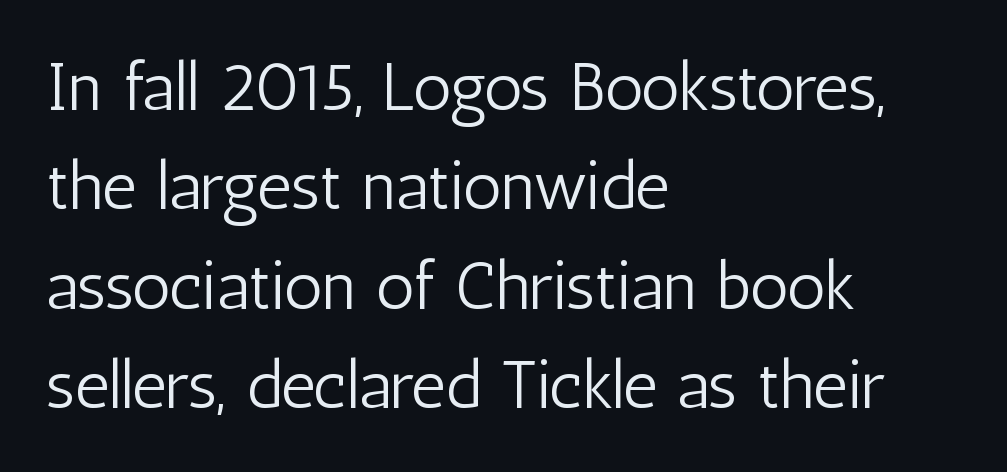
The lettering holds an erect, upright posture throughout. The typesetting does not lean heavy: it is not bold. Unlike a traditional serif, this face leaves its strokes unadorned. Glance below the letters and you will spot only blank space. In terms of letterspacing, this is plain default setting. The line-height multiplier appears to be the usual default.
